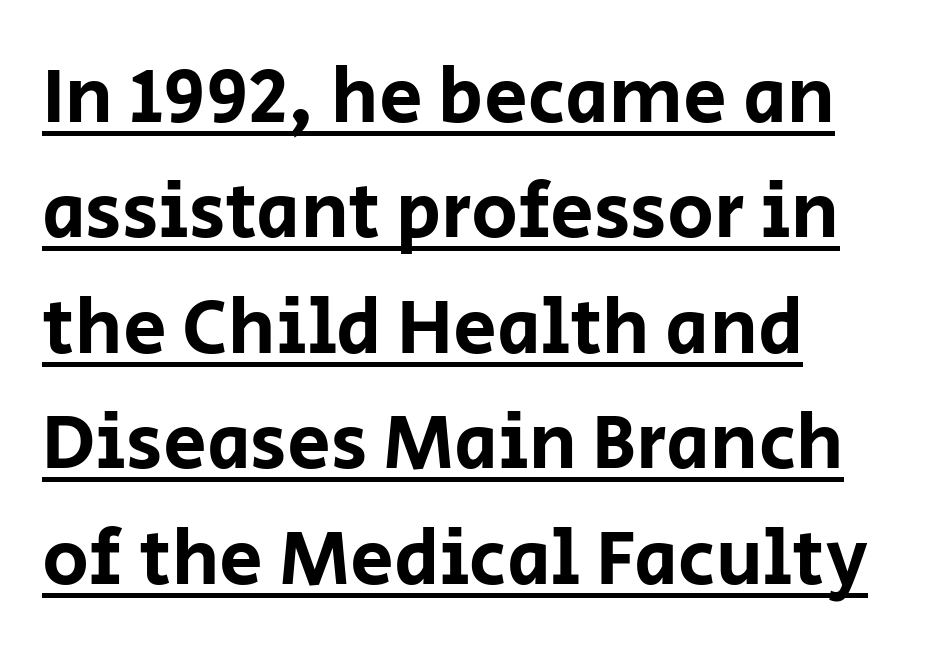
The image shows 78 px sans-serif type, upright; set left-aligned, normal line spacing (1.48x), normal letter spacing, underlined; low stroke contrast and a large x-height.
